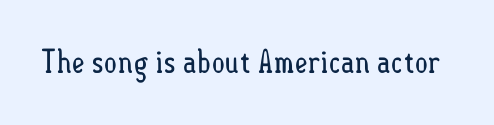
{"italic": "no", "bold": "no", "weight": "regular", "width": "condensed", "stroke_contrast": "low", "x_height": "small", "monospaced": "no", "underline": "no", "letter_spacing": "normal", "letter_spacing_em": 0.0, "glyph_px": 32}
